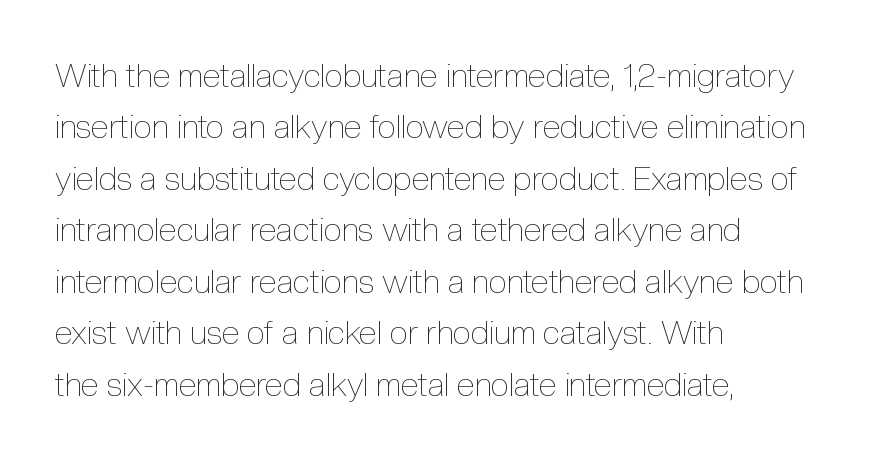
{"italic": "no", "bold": "no", "weight": "thin", "width": "condensed", "x_height": "medium", "monospaced": "no", "underline": "no", "align": "left", "line_spacing": "normal", "line_spacing_ratio": 1.56, "letter_spacing": "normal", "letter_spacing_em": 0.0, "glyph_px": 33}
